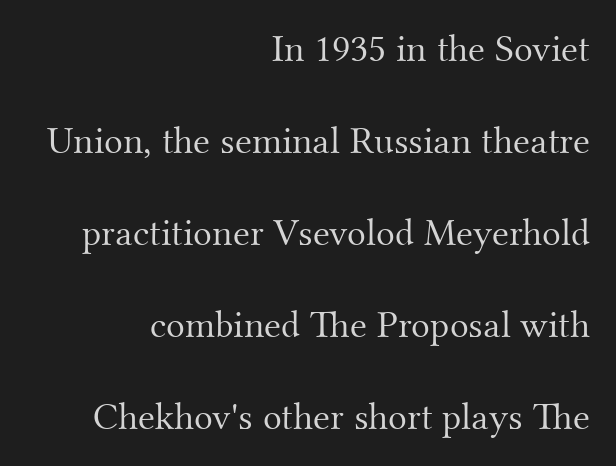
Airy leading. Unmarked baselines from the first word to the last. The letters advance in unequal steps, a hallmark of proportional type. You can tell from the footed stems that serif type was used. No chunkiness to these letters — they're not bold.
